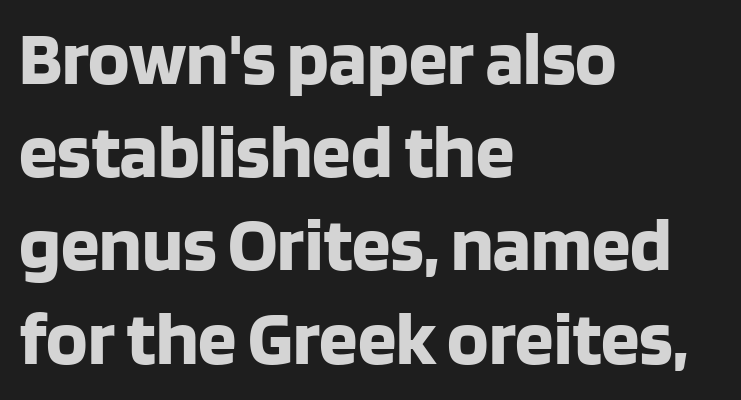
The image shows 77 px bold sans-serif type, upright; set left-aligned, line spacing 1.21x, normal letter spacing, not underlined; low stroke contrast and a large x-height.
